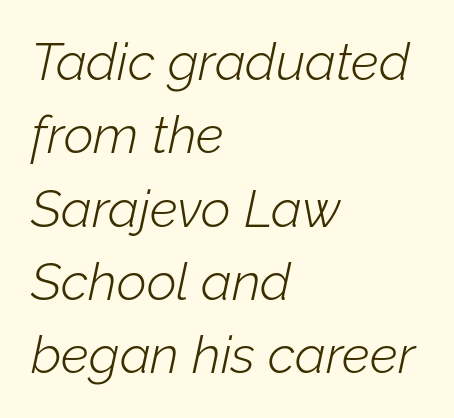
Descenders are the only things crossing below the line. Tracking value appears to be zero — textbook default spacing. Horizontal alignment here is leftward, the default for most running prose. The cut favours lightness, reaching ordinary text weight at its darkest.
